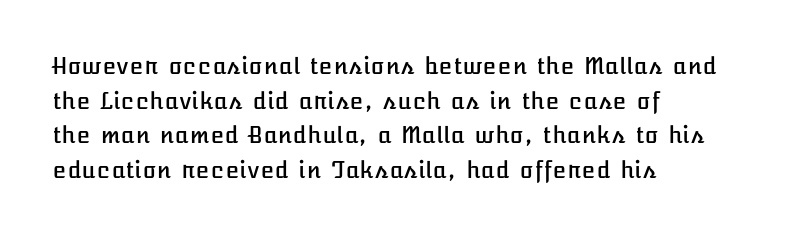
Q: Is the text italic (slanted)? A: No, it is upright.
Q: Is the text underlined? A: No.
Q: How is the paragraph aligned? A: Left-aligned.
Q: Is the spacing between letters normal or unusually wide? A: Normal.
Q: Is the spacing between lines tight, normal or loose? A: Normal.
